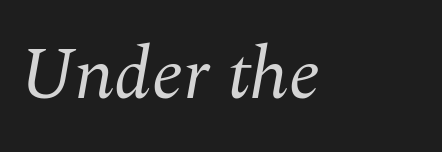
{"serif": "yes", "italic": "yes", "lean": "right", "slant_degrees": 10, "bold": "no", "weight": "regular", "width": "normal", "stroke_contrast": "medium", "x_height": "medium", "monospaced": "no", "underline": "no", "align": "left", "letter_spacing": "normal", "letter_spacing_em": 0.0, "glyph_px": 74}
